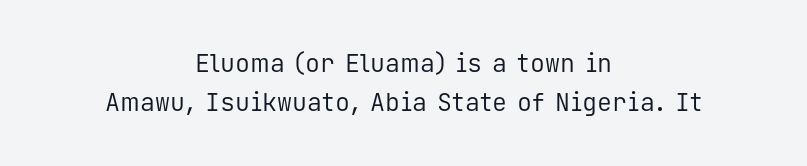
Q: Is the text bold? A: No.
Q: Is the text italic (slanted)? A: No, it is upright.
Q: Is the text underlined? A: No.
Q: How is the paragraph aligned? A: Centered.
Q: Is the spacing between letters normal or unusually wide? A: Normal.
Q: Is the spacing between lines tight, normal or loose? A: Normal.
